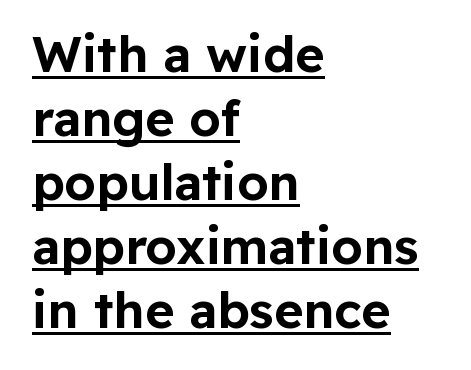
Q: Is the text italic (slanted)? A: No, it is upright.
Q: Is the typeface a serif or a sans-serif typeface? A: Sans-serif.
Q: Is the text underlined? A: Yes.
Q: How is the paragraph aligned? A: Left-aligned.
Q: Is the spacing between letters normal or unusually wide? A: Normal.
Q: Is the spacing between lines tight, normal or loose? A: Normal.
Q: Width (condensed, normal, or wide)? A: Normal.
Q: Stroke contrast? A: Low.
Q: x-height? A: Medium.
Q: Monospaced? A: No.
